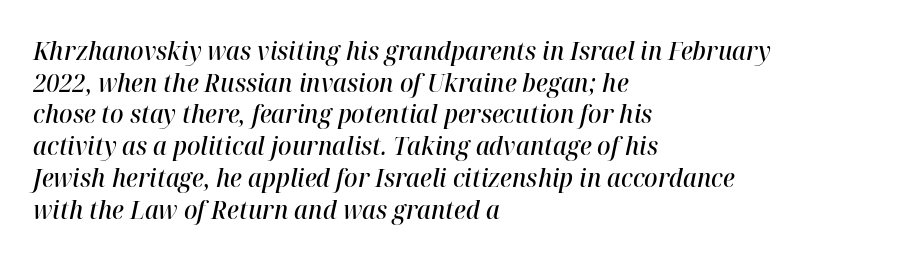
Q: Is the text bold? A: Semi-bold.
Q: Is the text italic (slanted)? A: Yes, it leans right by about 12 degrees.
Q: Is the text underlined? A: No.
Q: How is the paragraph aligned? A: Left-aligned.
Q: Is the spacing between letters normal or unusually wide? A: Normal.
Q: Is the spacing between lines tight, normal or loose? A: Normal.
